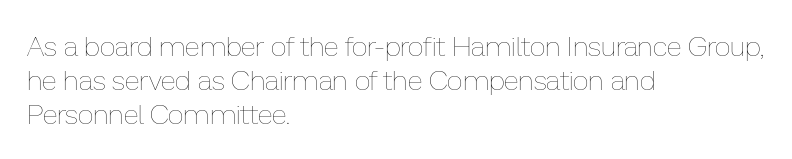
Q: Is the text bold? A: No.
Q: Is the text italic (slanted)? A: No, it is upright.
Q: Is the text underlined? A: No.
Q: How is the paragraph aligned? A: Left-aligned.
Q: Is the spacing between letters normal or unusually wide? A: Normal.
Q: Width (condensed, normal, or wide)? A: Normal.
Q: Stroke contrast? A: Low.
Q: x-height? A: Medium.
Q: Monospaced? A: No.
